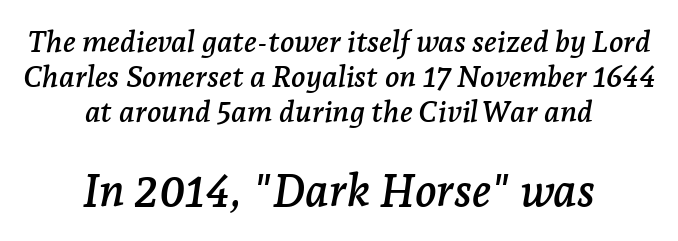
{"serif": "yes", "italic": "yes", "lean": "right", "slant_degrees": 7, "width": "normal", "stroke_contrast": "low", "x_height": "medium", "monospaced": "no", "underline": "no", "align": "center", "line_spacing_ratio": 1.16, "letter_spacing": "normal", "letter_spacing_em": 0.0, "larger_block": "second", "size_ratio": 1.5, "glyph_px": 45}
